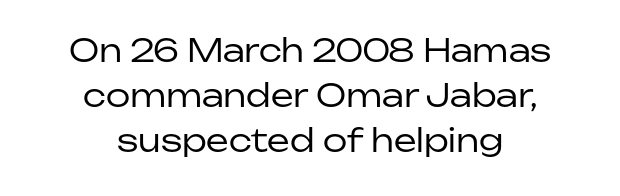
The paragraph shown floats in the horizontal middle. A sans-serif font was chosen for this passage. These lines were composed using upright roman letters. The designer left line spacing at the default.
